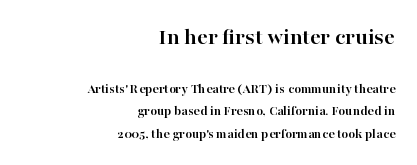
Q: Is the text bold? A: Yes.
Q: Is the text italic (slanted)? A: No, it is upright.
Q: Is the text underlined? A: No.
Q: How is the paragraph aligned? A: Right-aligned.
Q: Is the spacing between letters normal or unusually wide? A: Normal.
Q: Is the spacing between lines tight, normal or loose? A: Normal.
Q: Which block of text is set in a larger size, the first (top) or the second (bottom)? A: The first (top) one.
